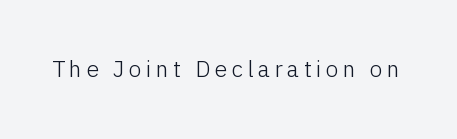
The image shows 23 px text type, upright; set not underlined.
